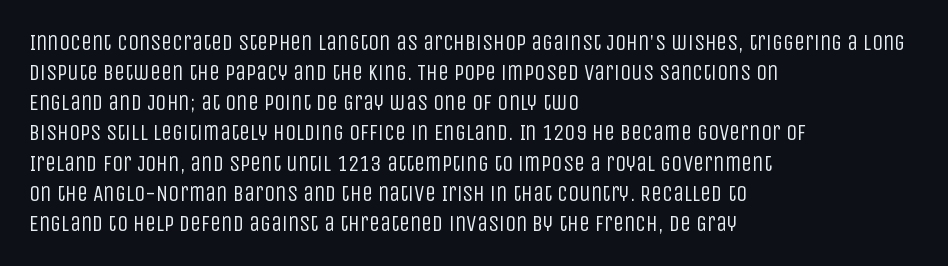
The image shows 22 px text type, upright; set left-aligned, normal line spacing (1.37x), normal letter spacing, not underlined.
